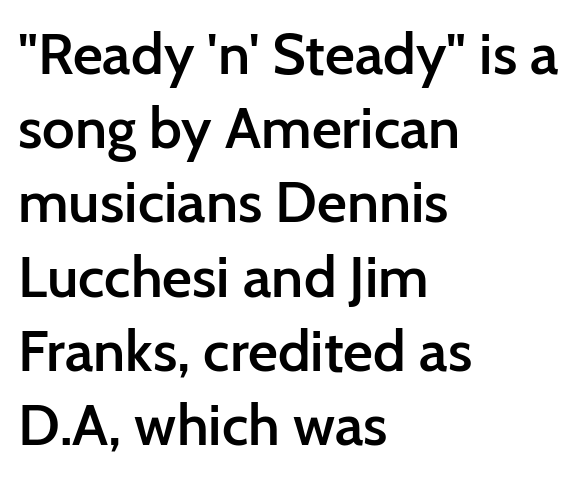
{"serif": "no", "italic": "no", "bold": "semi", "weight": "semibold", "width": "normal", "stroke_contrast": "low", "x_height": "medium", "monospaced": "no", "underline": "no", "align": "left", "line_spacing": "normal", "line_spacing_ratio": 1.28, "letter_spacing": "normal", "letter_spacing_em": 0.0, "glyph_px": 58}
